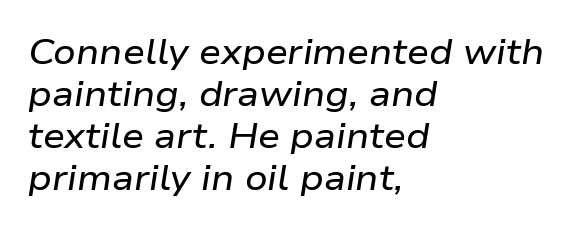
Q: Is the text italic (slanted)? A: Yes, it leans right by about 9 degrees.
Q: Is the text underlined? A: No.
Q: How is the paragraph aligned? A: Left-aligned.
Q: Is the spacing between letters normal or unusually wide? A: Normal.
Q: Width (condensed, normal, or wide)? A: Wide.
Q: Stroke contrast? A: Low.
Q: x-height? A: Medium.
Q: Monospaced? A: No.
